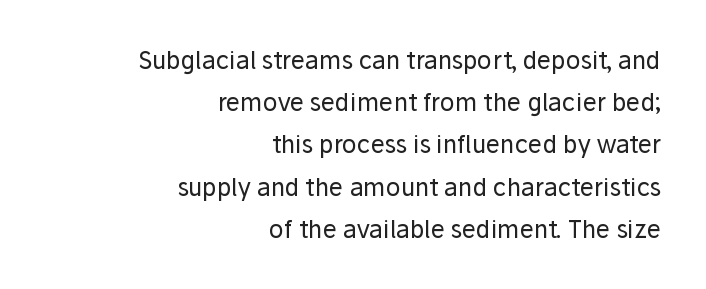
Q: Is the text bold? A: No.
Q: Is the text italic (slanted)? A: No, it is upright.
Q: Is the text underlined? A: No.
Q: How is the paragraph aligned? A: Right-aligned.
Q: Is the spacing between letters normal or unusually wide? A: Normal.
